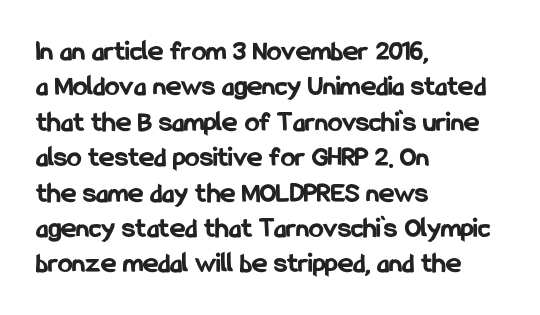
The image shows 29 px bold, condensed sans-serif type, upright; set left-aligned, line spacing 1.22x, normal letter spacing, not underlined; low stroke contrast and a medium x-height.
